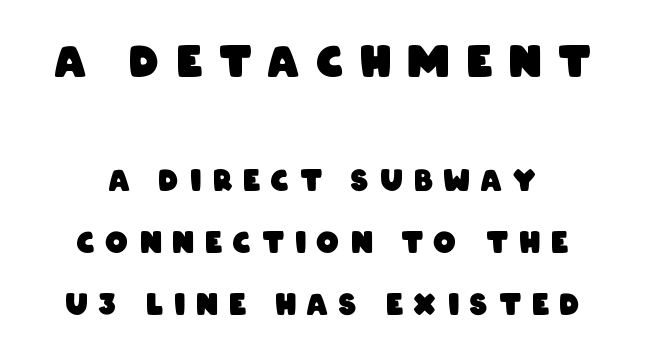
{"serif": "no", "bold": "yes", "weight": "heavy", "width": "condensed", "stroke_contrast": "low", "x_height": "large", "monospaced": "no", "underline": "no", "line_spacing": "loose", "line_spacing_ratio": 2.21, "letter_spacing": "wide", "letter_spacing_em": 0.4, "larger_block": "first", "size_ratio": 1.5, "glyph_px": 42}
